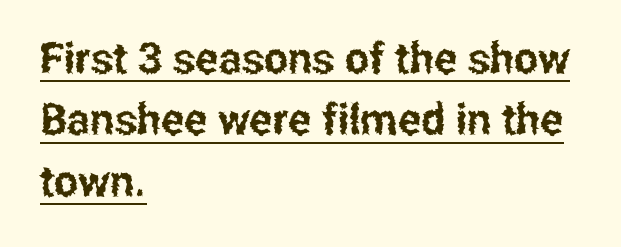
Whoever set this chose a conventional vertical rhythm. Underlined type. The passage shown is typed in a proportional face where columns would drift. Every row of glyphs begins at an identical x-position on the left. Between one letter and the next there's only the usual sliver of space. Regarding serifs, this sample does without them.
